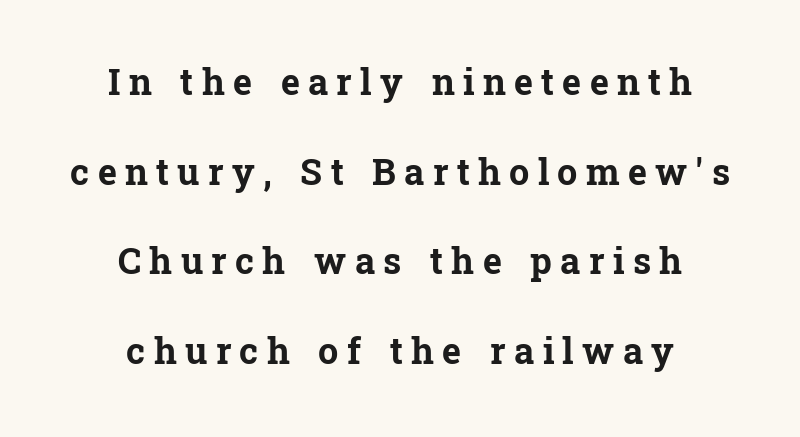
The image shows 36 px bold serif type, upright; set centered, loose line spacing (2.49x), unusually wide letter spacing (+0.23 em), not underlined; low stroke contrast and a medium x-height.
